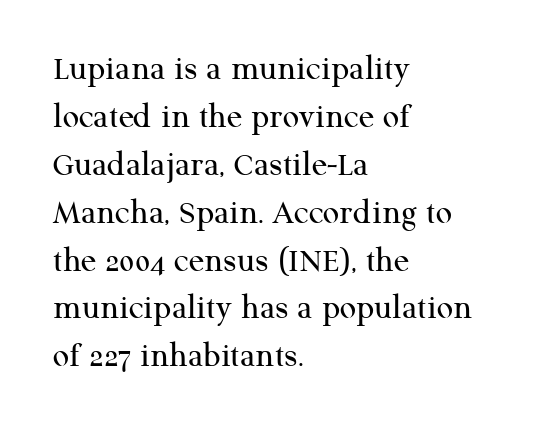
The image shows 36 px regular-weight serif type, upright; set left-aligned, normal line spacing (1.33x), normal letter spacing, not underlined; medium stroke contrast and a medium x-height.
